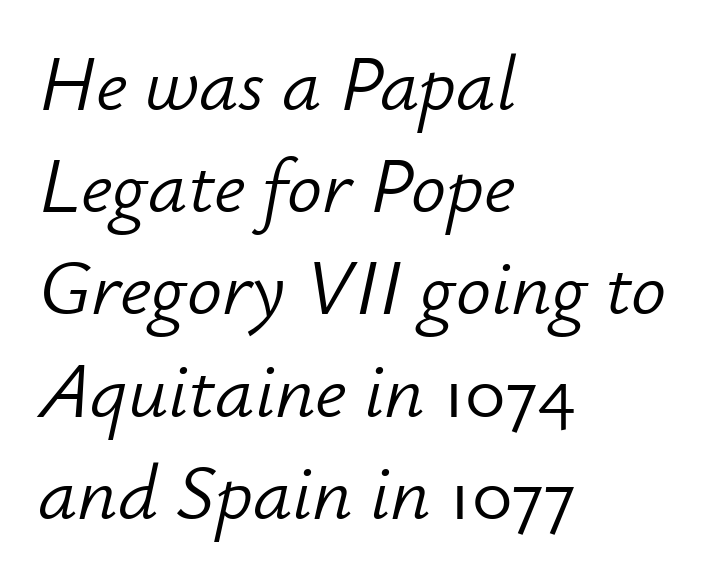
{"italic": "yes", "lean": "right", "slant_degrees": 12, "bold": "no", "weight": "light", "width": "normal", "stroke_contrast": "low", "x_height": "small", "monospaced": "no", "underline": "no", "align": "left", "line_spacing": "normal", "line_spacing_ratio": 1.31, "letter_spacing": "normal", "letter_spacing_em": 0.0, "glyph_px": 78}
